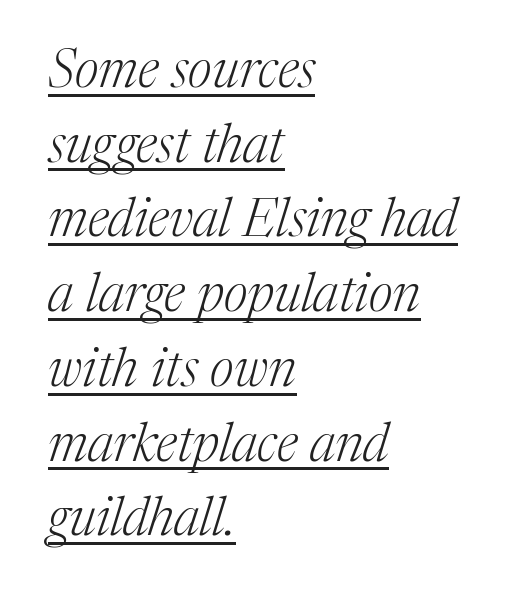
The image shows 53 px light serif type, italic (leaning right); set left-aligned, normal line spacing (1.41x), normal letter spacing, underlined; medium stroke contrast and a medium x-height.
